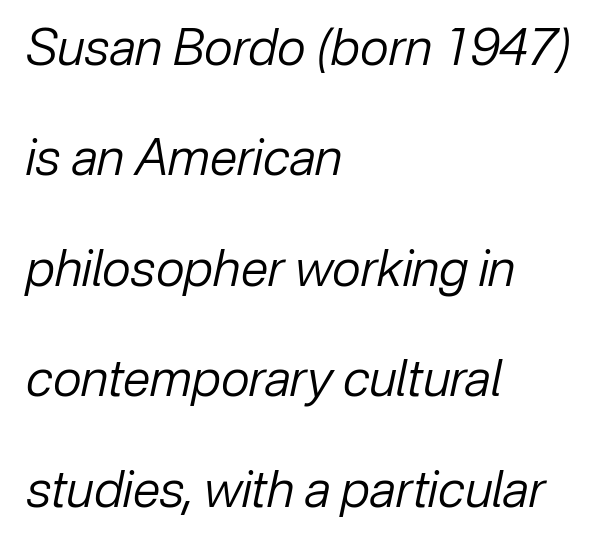
The image shows 50 px regular-weight type, italic (leaning right); set left-aligned, loose line spacing (2.21x), normal letter spacing, not underlined; low stroke contrast and a medium x-height.
